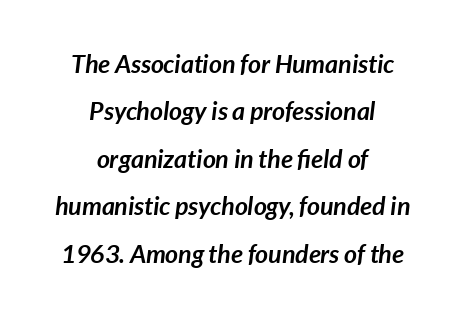
Q: Is the text bold? A: Yes.
Q: Is the text italic (slanted)? A: Yes, it leans right by about 7 degrees.
Q: Is the text underlined? A: No.
Q: How is the paragraph aligned? A: Centered.
Q: Is the spacing between letters normal or unusually wide? A: Normal.
Q: Is the spacing between lines tight, normal or loose? A: Loose.
